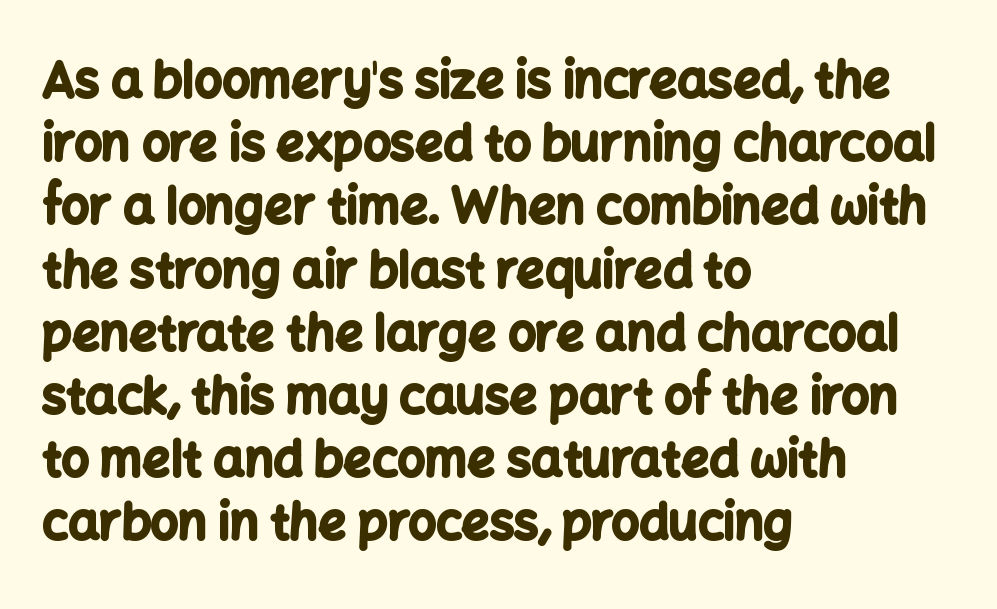
{"serif": "no", "italic": "no", "bold": "yes", "weight": "bold", "width": "normal", "stroke_contrast": "low", "x_height": "medium", "monospaced": "no", "underline": "no", "align": "left", "line_spacing": "normal", "line_spacing_ratio": 1.29, "letter_spacing": "normal", "letter_spacing_em": 0.0, "glyph_px": 49}
